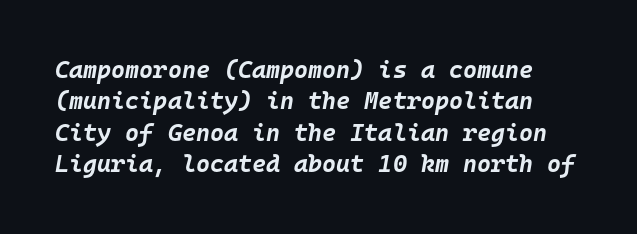
If you measured baseline to baseline, you'd find a middling distance. Bare-footed words on every line. Tracking value appears to be zero — textbook default spacing. Typographic density is high because the face is bold.
